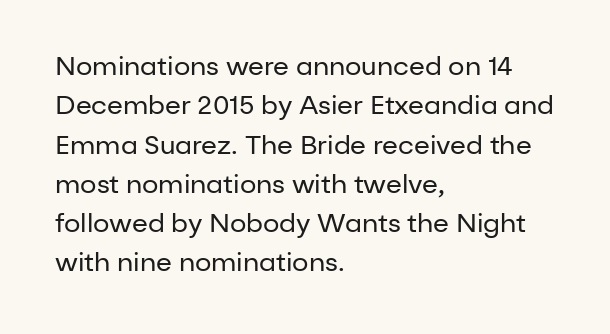
The image shows 26 px text type, upright; set left-aligned, normal line spacing (1.51x), normal letter spacing, not underlined.
